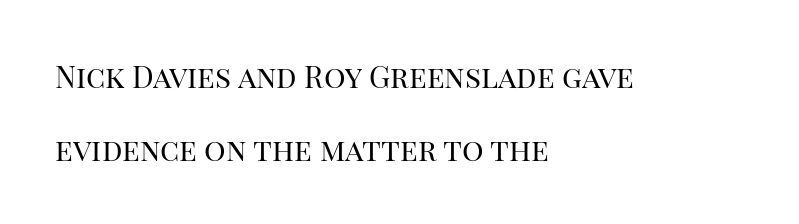
Q: Is the text bold? A: No.
Q: Is the text italic (slanted)? A: No, it is upright.
Q: Is the typeface a serif or a sans-serif typeface? A: Serif.
Q: Is the text underlined? A: No.
Q: How is the paragraph aligned? A: Left-aligned.
Q: Is the spacing between letters normal or unusually wide? A: Normal.
Q: Is the spacing between lines tight, normal or loose? A: Loose.
Q: Width (condensed, normal, or wide)? A: Normal.
Q: Stroke contrast? A: High.
Q: x-height? A: Large.
Q: Monospaced? A: No.
